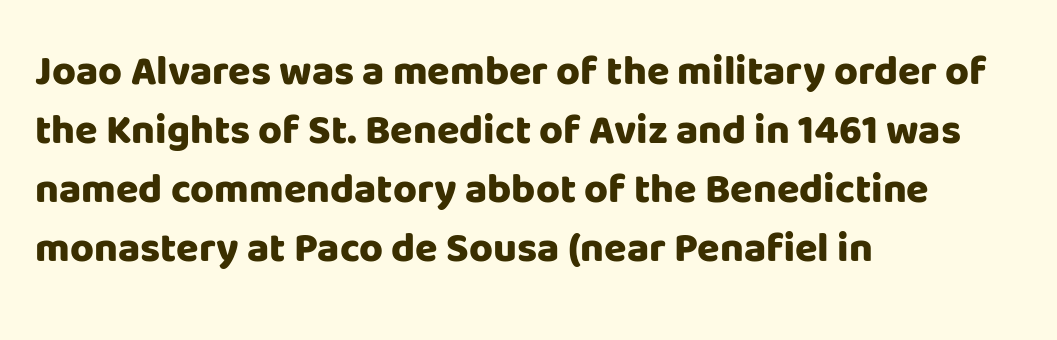
The image shows 41 px heavy sans-serif type, upright; set left-aligned, normal line spacing (1.44x), normal letter spacing, not underlined; low stroke contrast and a large x-height.
